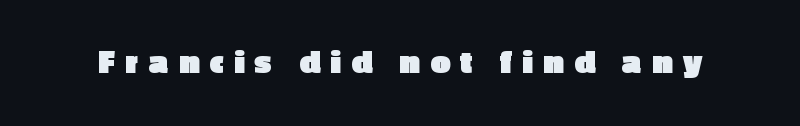
The image shows 35 px heavy sans-serif type, upright; set unusually wide letter spacing (+0.31 em), not underlined; a medium x-height.
